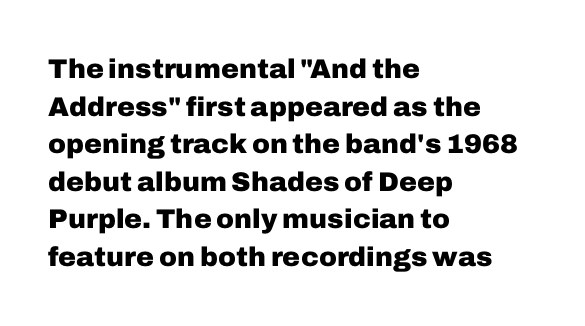
The image shows 27 px bold type, upright; set left-aligned, normal line spacing (1.39x), normal letter spacing, not underlined.
